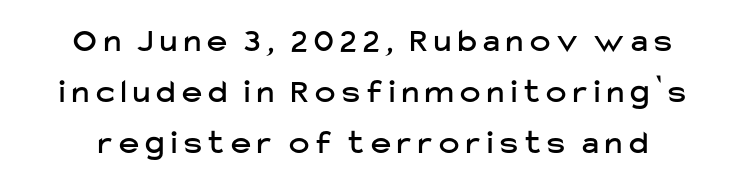
{"serif": "no", "italic": "no", "width": "normal", "stroke_contrast": "low", "x_height": "medium", "monospaced": "no", "underline": "no", "line_spacing": "normal", "line_spacing_ratio": 1.5, "letter_spacing": "wide", "letter_spacing_em": 0.2, "glyph_px": 34}
